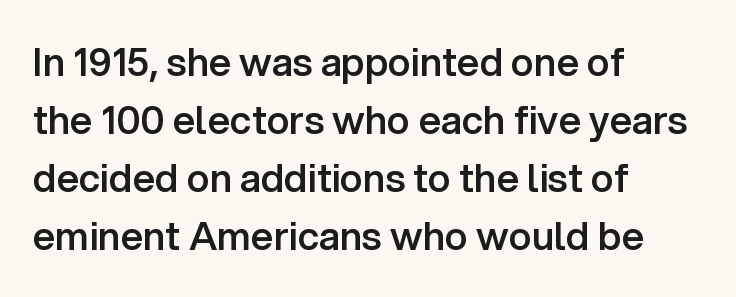
{"serif": "no", "italic": "no", "bold": "semi", "weight": "semibold", "width": "normal", "stroke_contrast": "low", "x_height": "medium", "monospaced": "no", "underline": "no", "align": "left", "line_spacing": "normal", "line_spacing_ratio": 1.49, "letter_spacing": "normal", "letter_spacing_em": 0.0, "glyph_px": 39}
